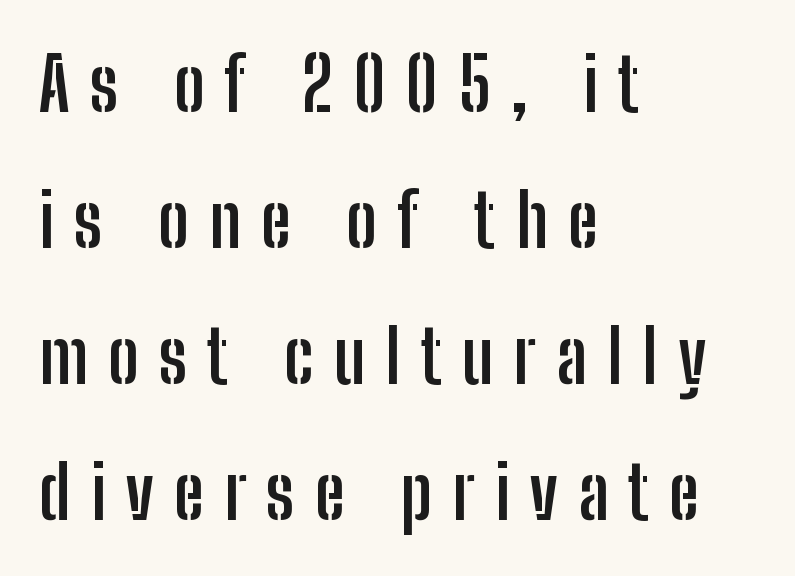
The image shows 74 px semibold, condensed sans-serif type, upright; set left-aligned, line spacing 1.84x, unusually wide letter spacing (+0.27 em), not underlined; low stroke contrast and a medium x-height.
